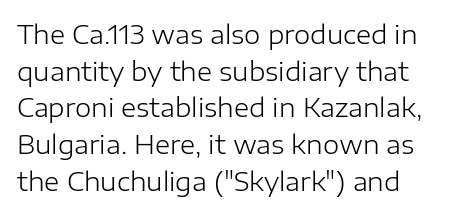
No heavy texture on the line: the type isn't bold. Unmarked baselines from the first word to the last. Reading down the column, the eye jumps a familiar distance to each next line. Each word holds together tightly as a unit, with standard inter-letter gaps. Posture: straight, roman, zero tilt.
